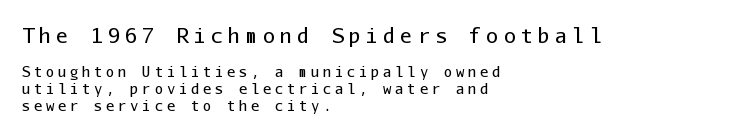
Q: Is the text bold? A: No.
Q: Is the text italic (slanted)? A: No, it is upright.
Q: Is the text underlined? A: No.
Q: How is the paragraph aligned? A: Left-aligned.
Q: Is the spacing between letters normal or unusually wide? A: Unusually wide.
Q: Which block of text is set in a larger size, the first (top) or the second (bottom)? A: The first (top) one.
